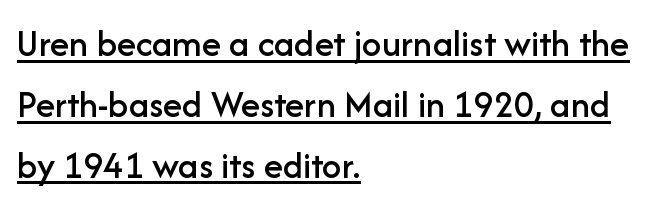
Q: Is the text italic (slanted)? A: No, it is upright.
Q: Is the typeface a serif or a sans-serif typeface? A: Sans-serif.
Q: Is the text underlined? A: Yes.
Q: How is the paragraph aligned? A: Left-aligned.
Q: Is the spacing between letters normal or unusually wide? A: Normal.
Q: Is the spacing between lines tight, normal or loose? A: Normal.
Q: Width (condensed, normal, or wide)? A: Normal.
Q: Stroke contrast? A: Low.
Q: x-height? A: Medium.
Q: Monospaced? A: No.
